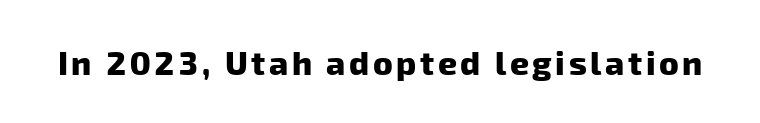
The image shows 33 px heavy sans-serif type; set not underlined; low stroke contrast and a medium x-height.
